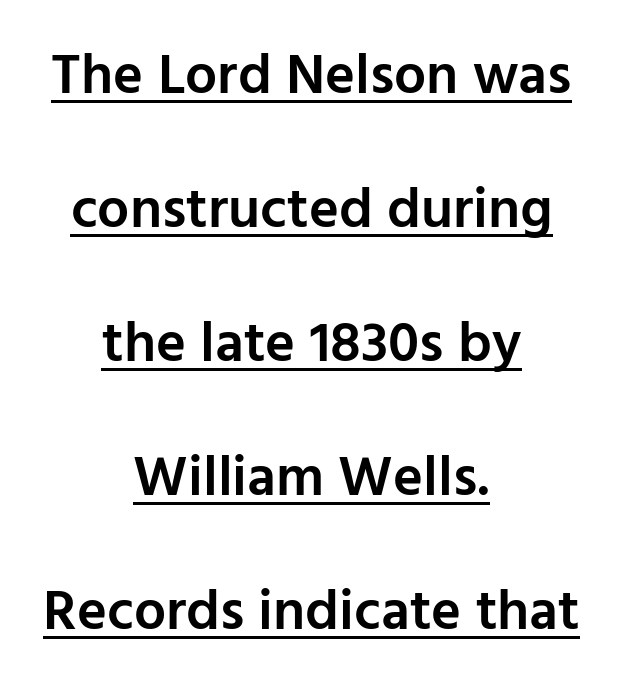
The image shows 57 px semibold sans-serif type, upright; set centered, loose line spacing (2.35x), normal letter spacing, underlined; low stroke contrast and a medium x-height.
